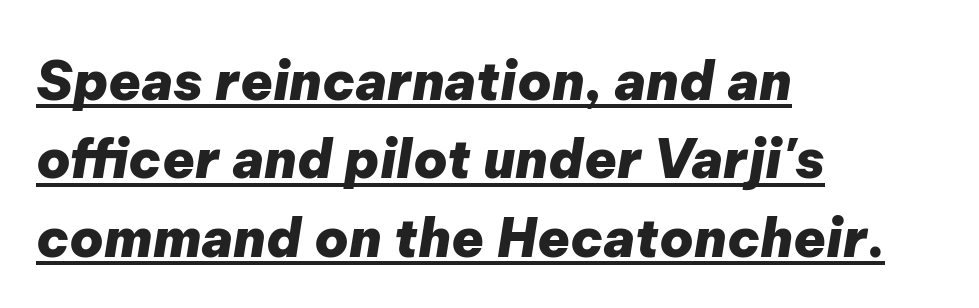
Q: Is the text bold? A: Yes.
Q: Is the text italic (slanted)? A: Yes, it leans right by about 9 degrees.
Q: Is the text underlined? A: Yes.
Q: How is the paragraph aligned? A: Left-aligned.
Q: Is the spacing between letters normal or unusually wide? A: Normal.
Q: Is the spacing between lines tight, normal or loose? A: Normal.
Q: Width (condensed, normal, or wide)? A: Normal.
Q: Stroke contrast? A: Low.
Q: x-height? A: Medium.
Q: Monospaced? A: No.
